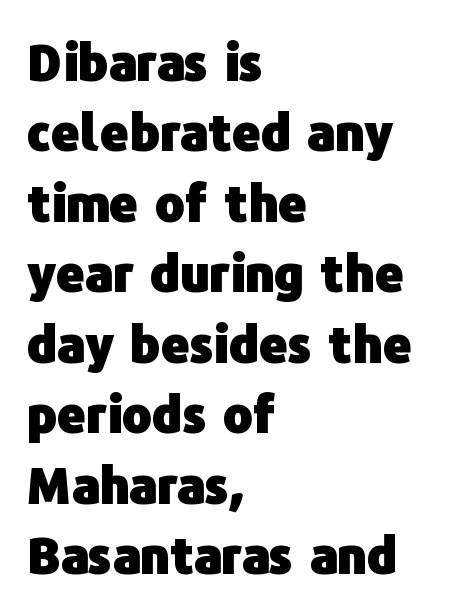
{"serif": "no", "italic": "no", "bold": "yes", "weight": "heavy", "width": "normal", "stroke_contrast": "low", "x_height": "medium", "monospaced": "no", "underline": "no", "align": "left", "line_spacing": "normal", "line_spacing_ratio": 1.41, "letter_spacing": "normal", "letter_spacing_em": 0.0, "glyph_px": 50}
